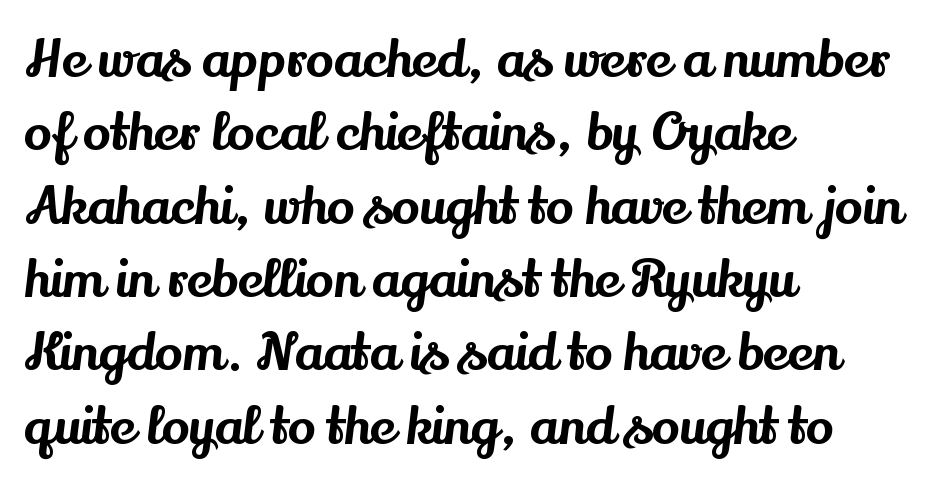
Q: Is the text italic (slanted)? A: Yes.
Q: Is the typeface a serif or a sans-serif typeface? A: Serif.
Q: Is the text underlined? A: No.
Q: How is the paragraph aligned? A: Left-aligned.
Q: Is the spacing between letters normal or unusually wide? A: Normal.
Q: Is the spacing between lines tight, normal or loose? A: Normal.
Q: Width (condensed, normal, or wide)? A: Normal.
Q: Stroke contrast? A: Medium.
Q: x-height? A: Small.
Q: Monospaced? A: No.
